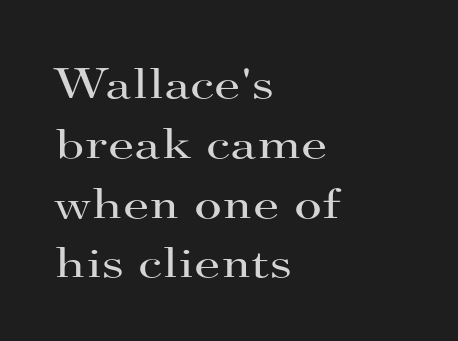
On a weight scale, this lands at 450 or below. Line beginnings align vertically; line endings do not. In terms of leading, this rendering sits right in the middle. Each letter keeps its own natural width here, so spacing adapts to shape. The letters stand straight up with perfectly vertical stems.
